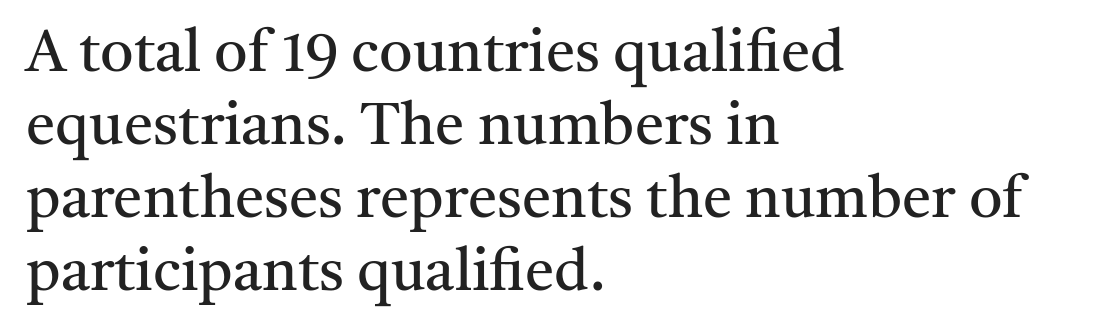
These glyphs show unthickened strokes, regular width or finer. Ordinary non-slanted type is in use. The typeface chosen for these lines features serifs. Do the characters align in a grid? No, the font is proportional.
